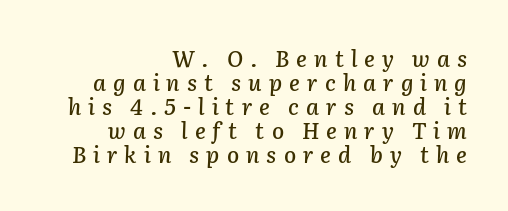
Q: Is the text italic (slanted)? A: Yes, it leans right by about 2 degrees.
Q: Is the text underlined? A: No.
Q: How is the paragraph aligned? A: Right-aligned.
Q: Is the spacing between letters normal or unusually wide? A: Unusually wide.
Q: Is the spacing between lines tight, normal or loose? A: Tight.
